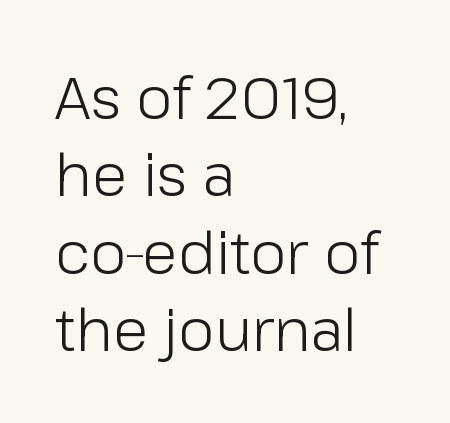
The image shows 59 px light sans-serif type, upright; set left-aligned, normal line spacing (1.31x), normal letter spacing, not underlined; low stroke contrast and a medium x-height.
